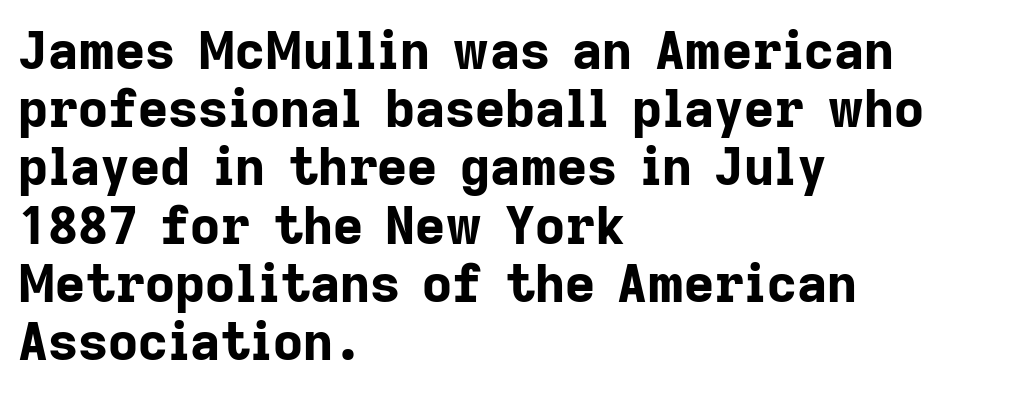
{"serif": "no", "italic": "no", "bold": "yes", "weight": "bold", "width": "normal", "stroke_contrast": "low", "x_height": "medium", "monospaced": "no", "underline": "no", "align": "left", "line_spacing": "tight", "line_spacing_ratio": 1.12, "letter_spacing": "normal", "letter_spacing_em": 0.0, "glyph_px": 52}
